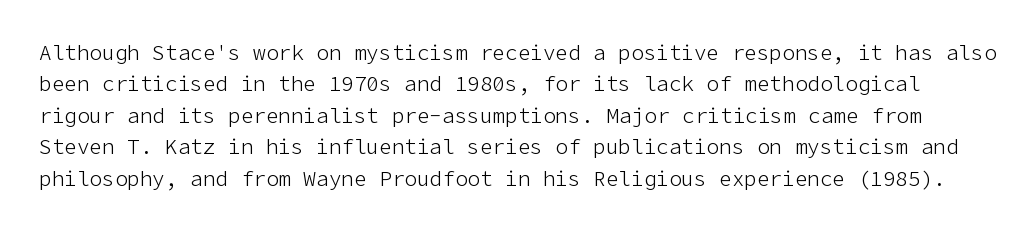
Q: Is the text bold? A: No.
Q: Is the text italic (slanted)? A: No, it is upright.
Q: Is the text underlined? A: No.
Q: Is the spacing between letters normal or unusually wide? A: Normal.
Q: Is the spacing between lines tight, normal or loose? A: Normal.
